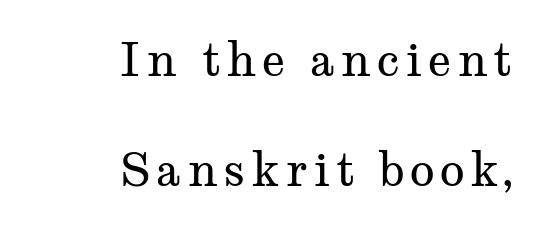
Q: Is the text bold? A: No.
Q: Is the text italic (slanted)? A: No, it is upright.
Q: Is the typeface a serif or a sans-serif typeface? A: Serif.
Q: Is the text underlined? A: No.
Q: How is the paragraph aligned? A: Right-aligned.
Q: Is the spacing between lines tight, normal or loose? A: Loose.
Q: Width (condensed, normal, or wide)? A: Wide.
Q: Stroke contrast? A: Medium.
Q: x-height? A: Medium.
Q: Monospaced? A: No.
